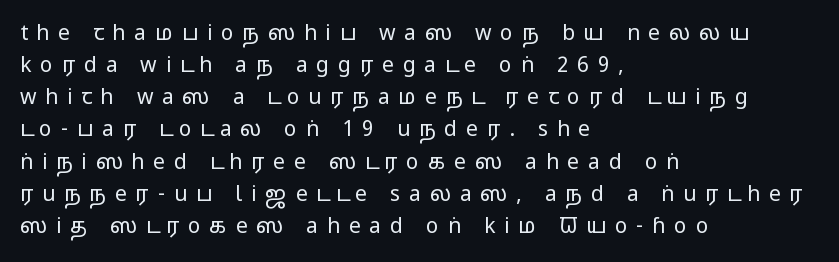
{"italic": "no", "bold": "no", "underline": "no", "align": "left", "line_spacing": "normal", "line_spacing_ratio": 1.53, "letter_spacing": "wide", "letter_spacing_em": 0.42, "glyph_px": 21}
